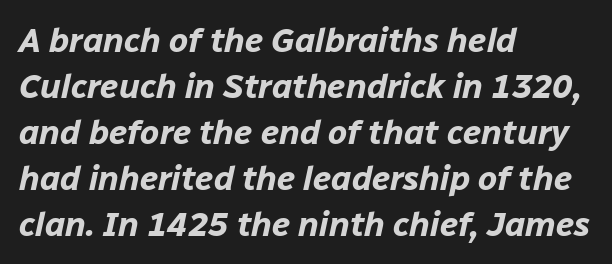
Q: Is the text bold? A: Yes.
Q: Is the text italic (slanted)? A: Yes, it leans right by about 12 degrees.
Q: Is the text underlined? A: No.
Q: How is the paragraph aligned? A: Left-aligned.
Q: Is the spacing between letters normal or unusually wide? A: Normal.
Q: Is the spacing between lines tight, normal or loose? A: Normal.
Q: Width (condensed, normal, or wide)? A: Normal.
Q: Stroke contrast? A: Low.
Q: x-height? A: Medium.
Q: Monospaced? A: No.
